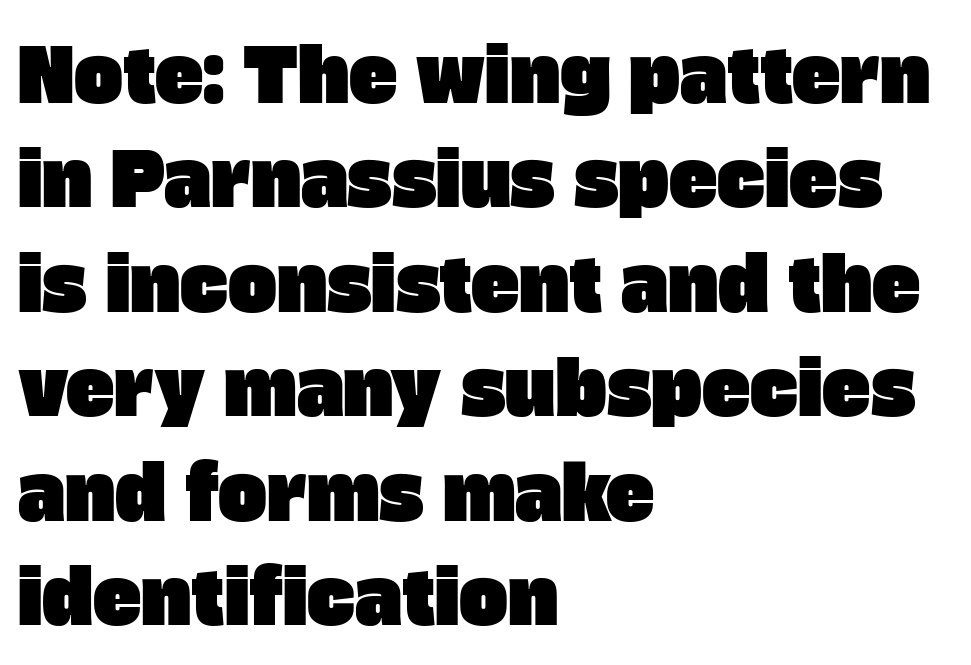
Regular leading. All the whitespace from short lines collects on the right. Unlike a traditional serif, this face leaves its strokes unadorned. The letters sit at their default tracking, neither squeezed nor spread. The foot of each line stays bare and open.
